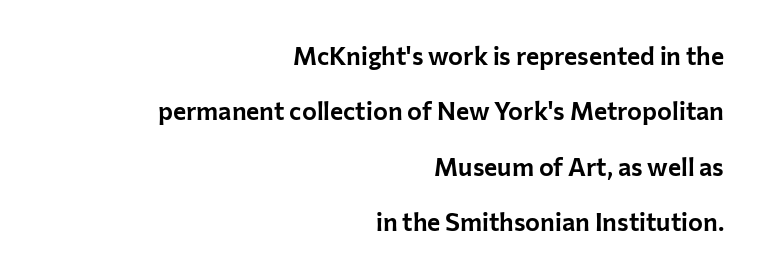
{"italic": "no", "underline": "no", "align": "right", "line_spacing": "loose", "line_spacing_ratio": 2.22, "letter_spacing": "normal", "letter_spacing_em": 0.0, "glyph_px": 25}
